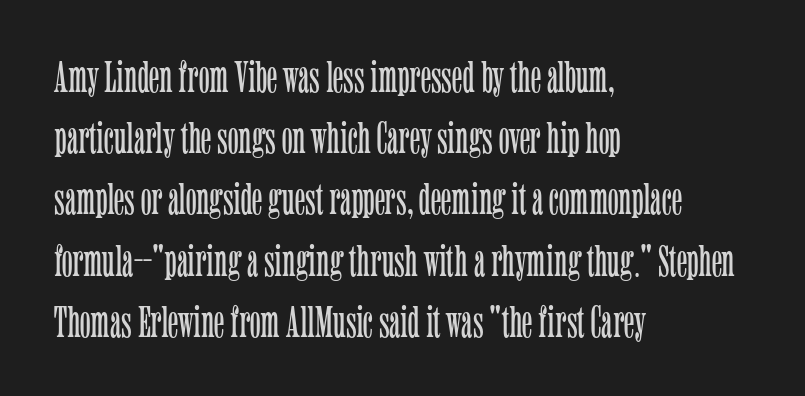
Q: Is the text bold? A: No.
Q: Is the text italic (slanted)? A: No, it is upright.
Q: Is the typeface a serif or a sans-serif typeface? A: Serif.
Q: Is the text underlined? A: No.
Q: How is the paragraph aligned? A: Left-aligned.
Q: Is the spacing between letters normal or unusually wide? A: Normal.
Q: Is the spacing between lines tight, normal or loose? A: Normal.
Q: Width (condensed, normal, or wide)? A: Condensed.
Q: Stroke contrast? A: Low.
Q: x-height? A: Medium.
Q: Monospaced? A: No.
